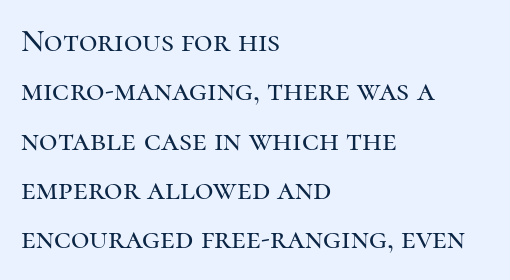
The image shows 32 px serif type, upright; set left-aligned, normal line spacing (1.54x), normal letter spacing, not underlined; high stroke contrast and a medium x-height.
